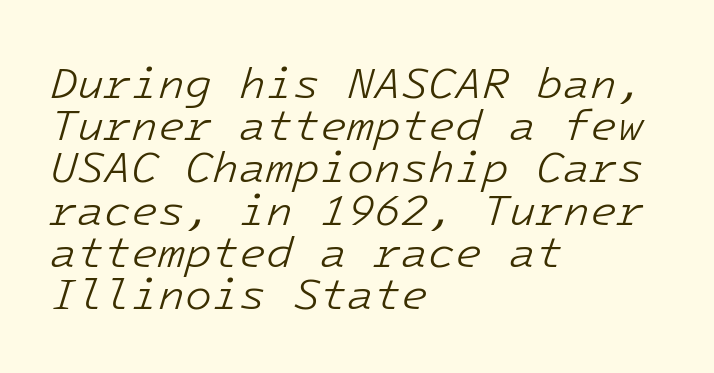
Q: Is the text bold? A: No.
Q: Is the text italic (slanted)? A: Yes, it leans right by about 16 degrees.
Q: Is the text underlined? A: No.
Q: How is the paragraph aligned? A: Left-aligned.
Q: Is the spacing between letters normal or unusually wide? A: Normal.
Q: Is the spacing between lines tight, normal or loose? A: Tight.
Q: Width (condensed, normal, or wide)? A: Normal.
Q: Stroke contrast? A: Low.
Q: x-height? A: Medium.
